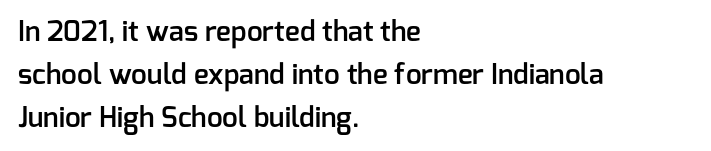
Q: Is the text bold? A: Semi-bold.
Q: Is the text italic (slanted)? A: No, it is upright.
Q: Is the typeface a serif or a sans-serif typeface? A: Sans-serif.
Q: Is the text underlined? A: No.
Q: How is the paragraph aligned? A: Left-aligned.
Q: Is the spacing between letters normal or unusually wide? A: Normal.
Q: Is the spacing between lines tight, normal or loose? A: Normal.
Q: Width (condensed, normal, or wide)? A: Normal.
Q: Stroke contrast? A: Low.
Q: x-height? A: Medium.
Q: Monospaced? A: No.
